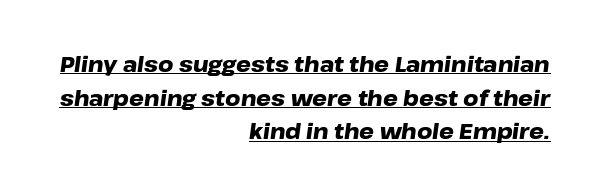
The image shows 21 px bold type, italic (leaning right); set right-aligned, normal line spacing (1.6x), normal letter spacing, underlined.
